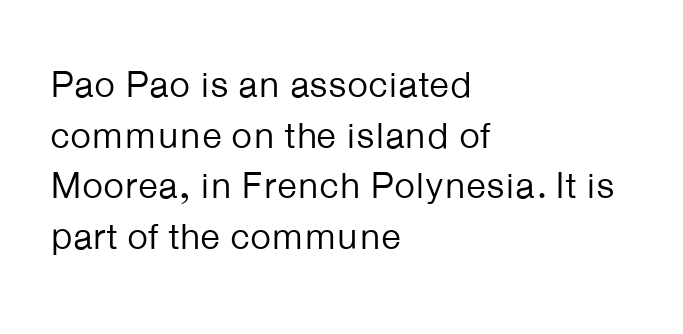
The image shows 37 px regular-weight sans-serif type, upright; set left-aligned, normal line spacing (1.37x), normal letter spacing, not underlined; low stroke contrast and a medium x-height.
